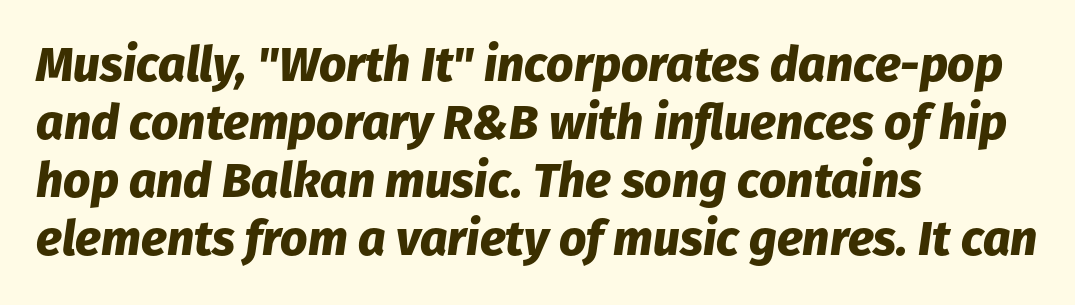
The whole block is typeset with a tilt. Heavy, bold letterforms. Caption: multi-line text, flush left, ragged right. Do the characters align in a grid? No, the font is proportional. How are the letters spaced? Ordinarily, with no added tracking. Beneath every word, the page is bare.
